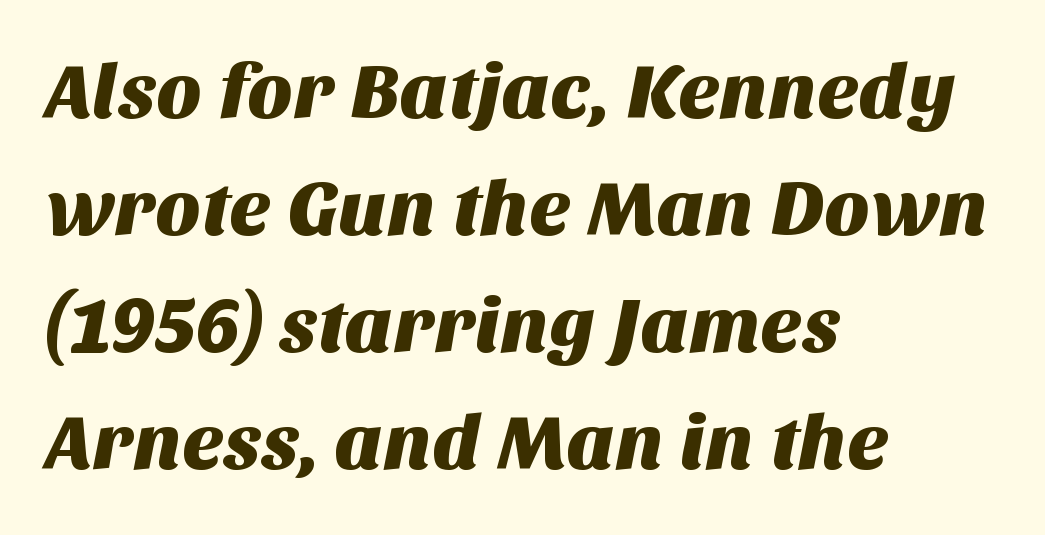
Anything drawn beneath the words? Only blank space. Note: no serifs on the glyphs. Which margin do the lines hug? The left one — the right edge is uneven. Each new line begins a customary step beneath the previous one. The passage shown is typed in a proportional face where columns would drift.
